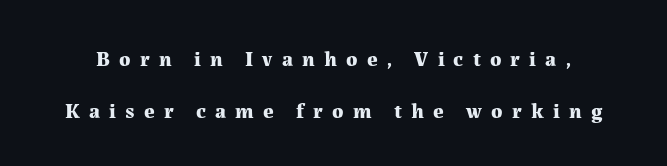
{"italic": "no", "bold": "yes", "underline": "no", "line_spacing": "loose", "line_spacing_ratio": 2.47, "letter_spacing": "wide", "letter_spacing_em": 0.44, "glyph_px": 21}
